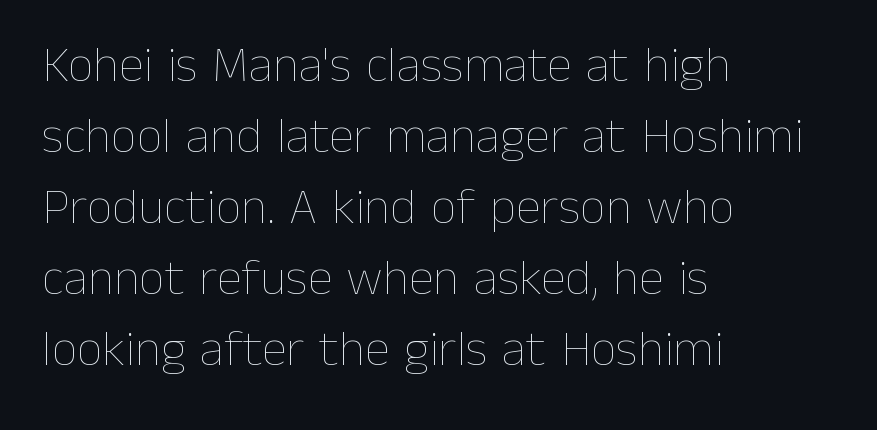
The image shows 51 px thin type, upright; set left-aligned, normal line spacing (1.39x), normal letter spacing, not underlined; low stroke contrast and a medium x-height.
